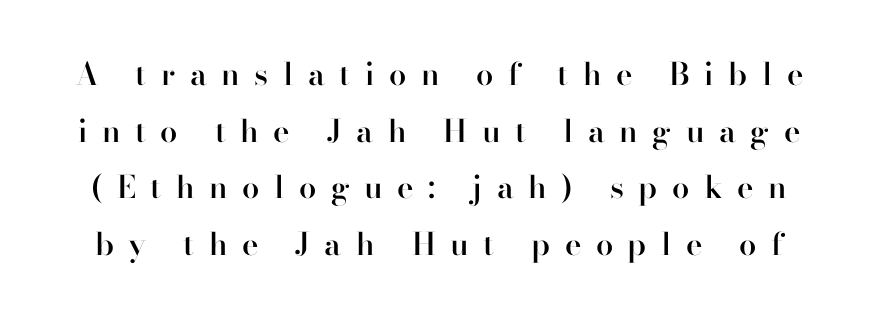
{"serif": "yes", "italic": "no", "bold": "semi", "weight": "semibold", "width": "normal", "stroke_contrast": "high", "x_height": "small", "monospaced": "no", "underline": "no", "line_spacing_ratio": 1.83, "letter_spacing": "wide", "letter_spacing_em": 0.47, "glyph_px": 31}
